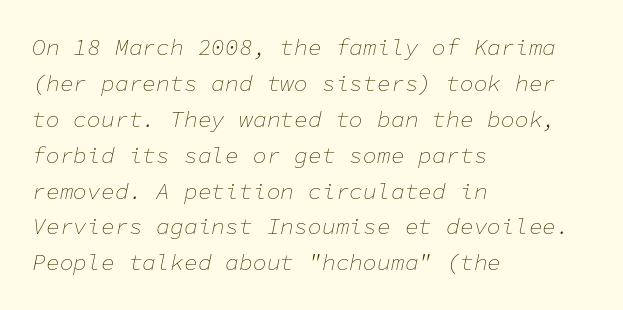
One glance says typical: line gaps are just what's usual. Quick note: italic. Check under the words: just untouched page. Spacing between characters is what you'd get straight out of the box. Each stroke keeps to a modest, everyday thickness or less.
